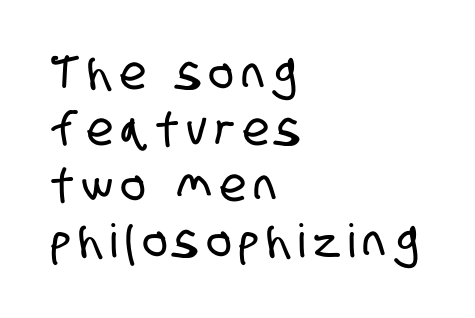
Q: Is the typeface a serif or a sans-serif typeface? A: Sans-serif.
Q: Is the text underlined? A: No.
Q: How is the paragraph aligned? A: Left-aligned.
Q: Width (condensed, normal, or wide)? A: Condensed.
Q: Stroke contrast? A: Low.
Q: x-height? A: Large.
Q: Monospaced? A: No.
